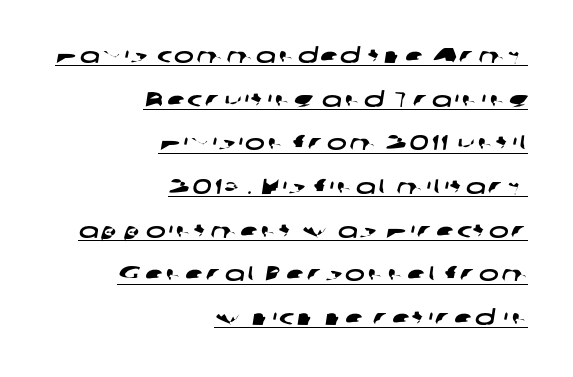
{"underline": "yes", "align": "right", "line_spacing": "loose", "line_spacing_ratio": 2.08, "glyph_px": 21}
